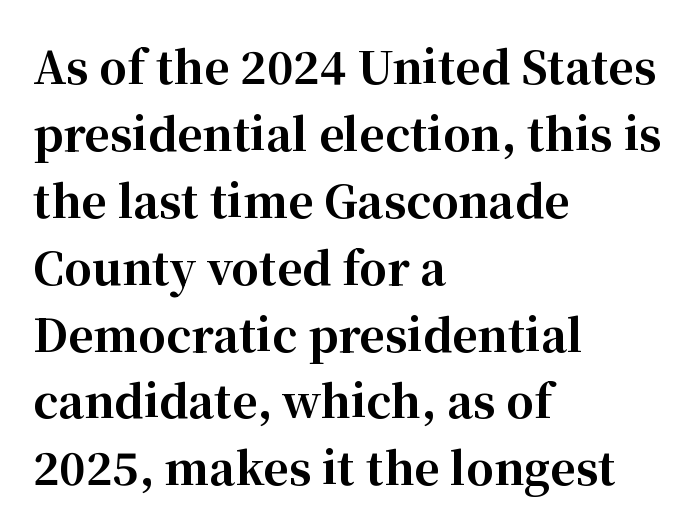
Proportional: the letters do not fall into vertical columns. The typeface chosen for these lines features serifs. Normally led — the rows are evenly, conventionally spaced. If you drew a line through each stem, it would be perfectly vertical. This sample is left-justified, so line endings fall wherever the words run out. Pretty heavy lettering here — definitely bold.
